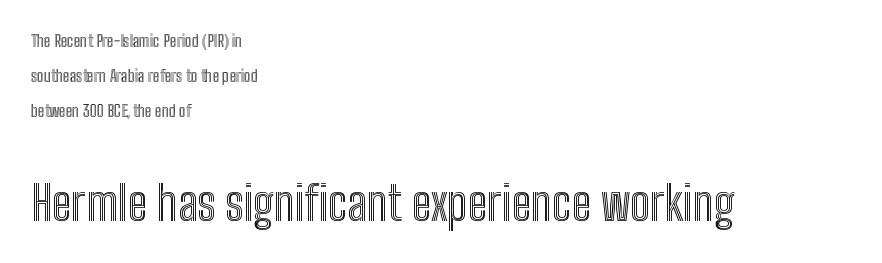
The image shows 47 px condensed type, upright; set left-aligned, loose line spacing (2.19x), normal letter spacing, not underlined; the second (bottom) block is 2.94x larger; a medium x-height.
